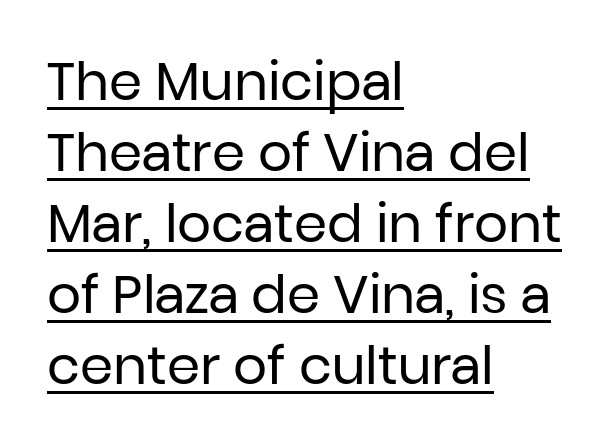
{"serif": "no", "italic": "no", "bold": "no", "weight": "regular", "width": "normal", "stroke_contrast": "low", "x_height": "medium", "monospaced": "no", "underline": "yes", "align": "left", "line_spacing": "normal", "line_spacing_ratio": 1.34, "letter_spacing": "normal", "letter_spacing_em": 0.0, "glyph_px": 53}
